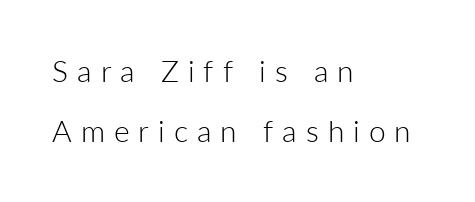
Q: Is the text bold? A: No.
Q: Is the text italic (slanted)? A: No, it is upright.
Q: Is the typeface a serif or a sans-serif typeface? A: Sans-serif.
Q: Is the text underlined? A: No.
Q: How is the paragraph aligned? A: Left-aligned.
Q: Is the spacing between letters normal or unusually wide? A: Unusually wide.
Q: Is the spacing between lines tight, normal or loose? A: Loose.
Q: Width (condensed, normal, or wide)? A: Normal.
Q: Stroke contrast? A: Low.
Q: x-height? A: Medium.
Q: Monospaced? A: No.
